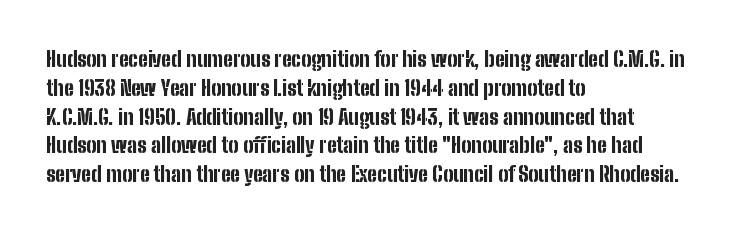
{"italic": "no", "bold": "yes", "underline": "no", "align": "left", "line_spacing": "normal", "line_spacing_ratio": 1.37, "letter_spacing": "normal", "letter_spacing_em": 0.0, "glyph_px": 21}
